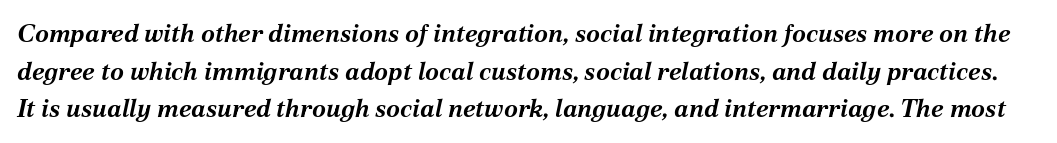
The image shows 25 px bold type, italic (leaning right); set normal line spacing (1.51x), normal letter spacing, not underlined.
